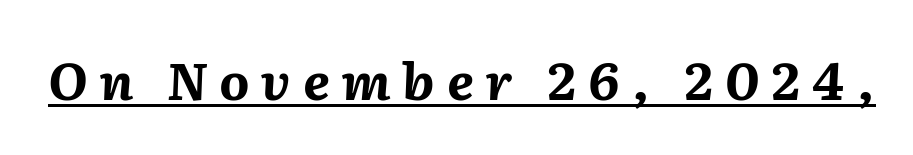
{"italic": "yes", "lean": "right", "slant_degrees": 2, "bold": "yes", "weight": "bold", "width": "normal", "stroke_contrast": "medium", "x_height": "medium", "monospaced": "no", "underline": "yes", "letter_spacing": "wide", "letter_spacing_em": 0.23, "glyph_px": 52}
